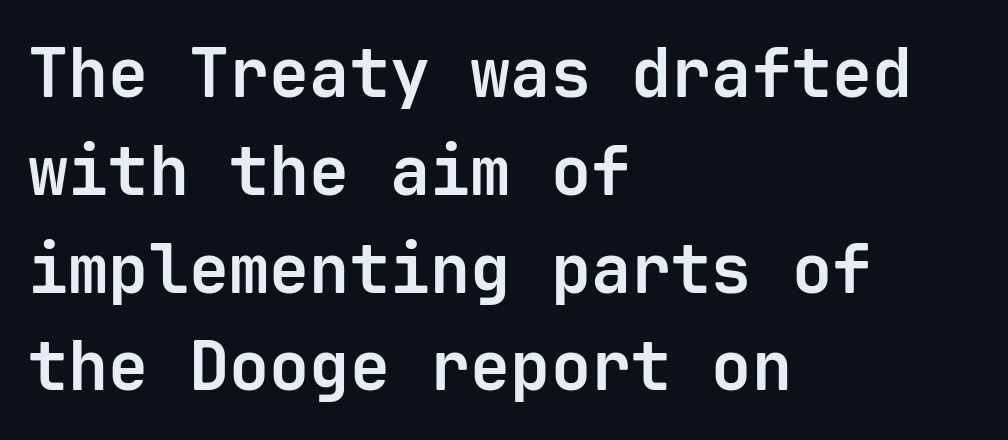
{"serif": "no", "italic": "no", "bold": "yes", "weight": "bold", "width": "normal", "stroke_contrast": "low", "x_height": "medium", "monospaced": "yes", "underline": "no", "align": "left", "line_spacing": "normal", "line_spacing_ratio": 1.46, "letter_spacing": "normal", "letter_spacing_em": 0.0, "glyph_px": 67}
